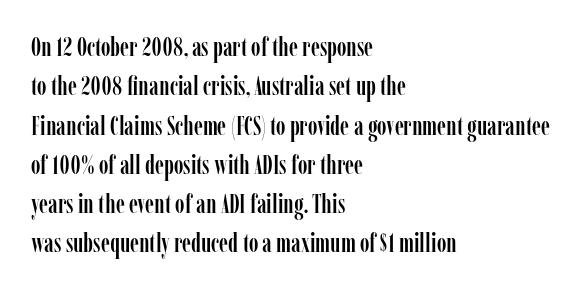
The image shows 26 px text type, upright; set left-aligned, normal line spacing (1.51x), normal letter spacing, not underlined.
